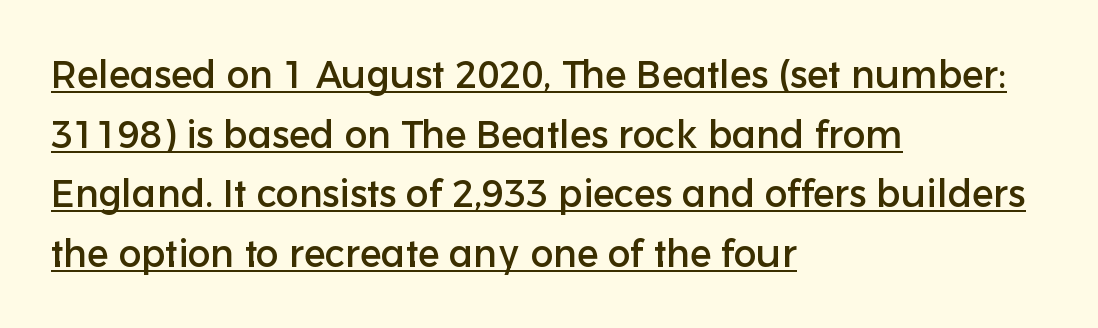
{"serif": "no", "italic": "no", "width": "normal", "stroke_contrast": "low", "x_height": "medium", "monospaced": "no", "underline": "yes", "align": "left", "line_spacing": "normal", "line_spacing_ratio": 1.57, "letter_spacing": "normal", "letter_spacing_em": 0.0, "glyph_px": 38}
